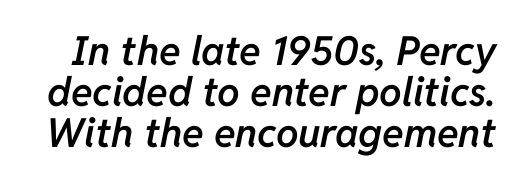
The image shows 40 px semibold type, italic (leaning right); set tight line spacing (1.02x), normal letter spacing, not underlined; low stroke contrast and a medium x-height.
